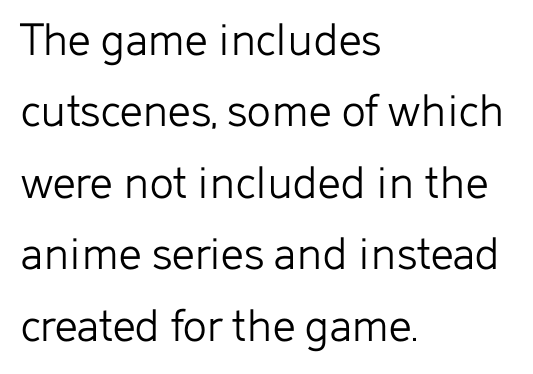
Q: Is the text bold? A: No.
Q: Is the text italic (slanted)? A: No, it is upright.
Q: Is the typeface a serif or a sans-serif typeface? A: Sans-serif.
Q: Is the text underlined? A: No.
Q: How is the paragraph aligned? A: Left-aligned.
Q: Is the spacing between letters normal or unusually wide? A: Normal.
Q: Is the spacing between lines tight, normal or loose? A: Normal.
Q: Width (condensed, normal, or wide)? A: Normal.
Q: Stroke contrast? A: Low.
Q: x-height? A: Medium.
Q: Monospaced? A: No.
